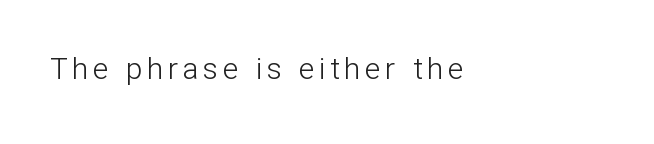
Q: Is the text bold? A: No.
Q: Is the text italic (slanted)? A: No, it is upright.
Q: Is the typeface a serif or a sans-serif typeface? A: Sans-serif.
Q: Is the text underlined? A: No.
Q: How is the paragraph aligned? A: Left-aligned.
Q: Width (condensed, normal, or wide)? A: Normal.
Q: Stroke contrast? A: Low.
Q: x-height? A: Medium.
Q: Monospaced? A: No.
